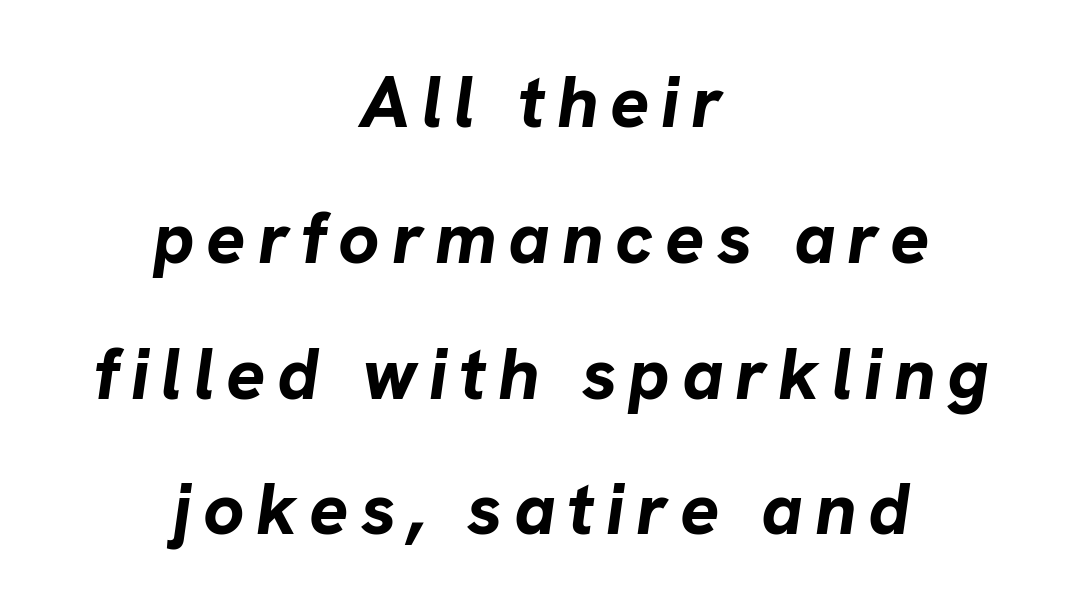
This is oblique type, the kind used for emphasis or titles. Strong, thick strokes mark this as bold type. Layout note: lines centered. Lines of text with bare space underneath.
